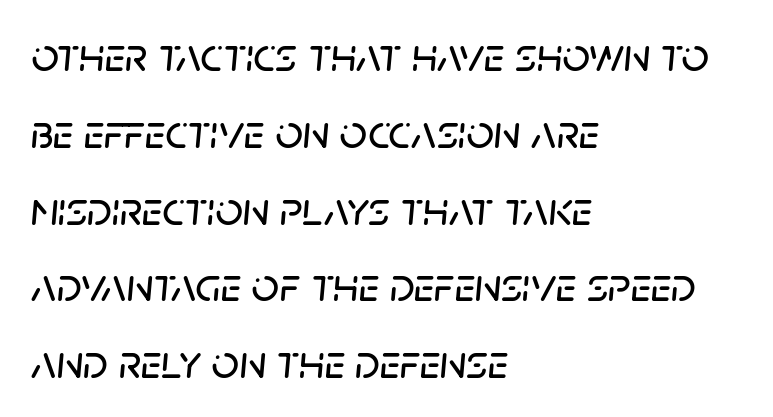
The image shows 48 px text type, italic (leaning right); set left-aligned, normal line spacing (1.6x), normal letter spacing, not underlined; low stroke contrast and a large x-height.
